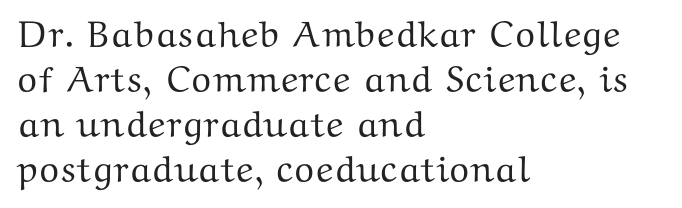
Honestly, there is no underline to notice here at all. The axis of the letterforms is exactly vertical. To sum up the face: it has serifs. Each line starts at the same left margin while the right side varies. Looks like regular typesetting: each glyph gets only the width it needs.
